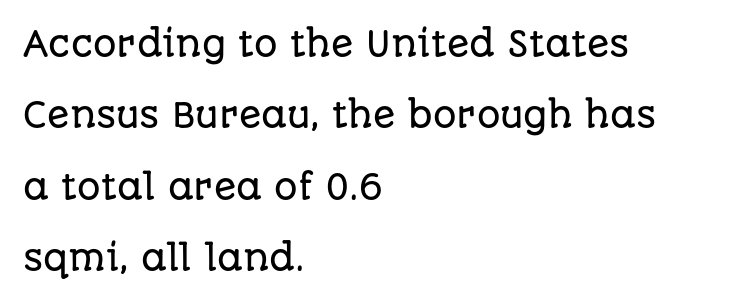
Q: Is the text italic (slanted)? A: No, it is upright.
Q: Is the typeface a serif or a sans-serif typeface? A: Sans-serif.
Q: Is the text underlined? A: No.
Q: How is the paragraph aligned? A: Left-aligned.
Q: Is the spacing between letters normal or unusually wide? A: Normal.
Q: Is the spacing between lines tight, normal or loose? A: Loose.
Q: Width (condensed, normal, or wide)? A: Normal.
Q: Stroke contrast? A: Low.
Q: x-height? A: Large.
Q: Monospaced? A: No.
